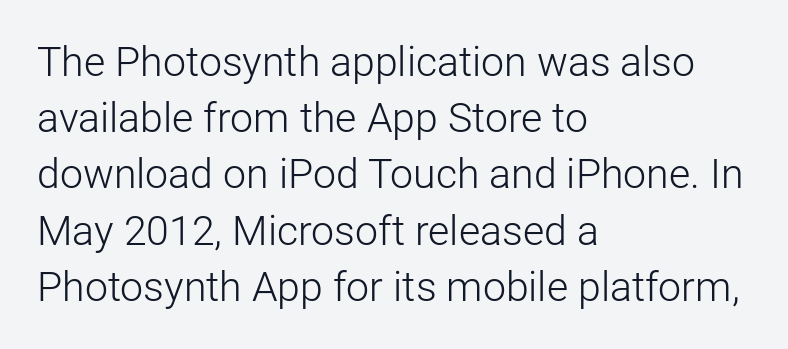
The image shows 41 px light sans-serif type, upright; set left-aligned, normal line spacing (1.37x), normal letter spacing, not underlined; low stroke contrast and a medium x-height.
